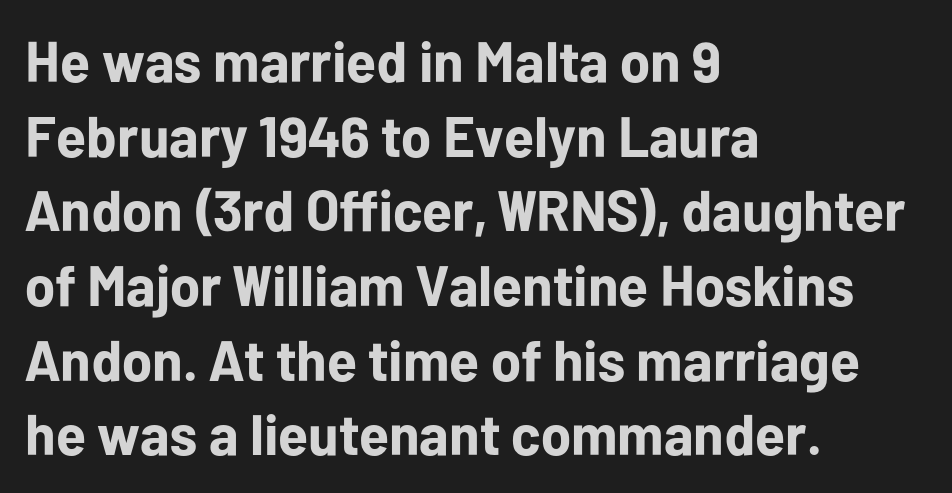
The image shows 57 px bold sans-serif type, upright; set left-aligned, normal line spacing (1.31x), normal letter spacing, not underlined; low stroke contrast and a medium x-height.
